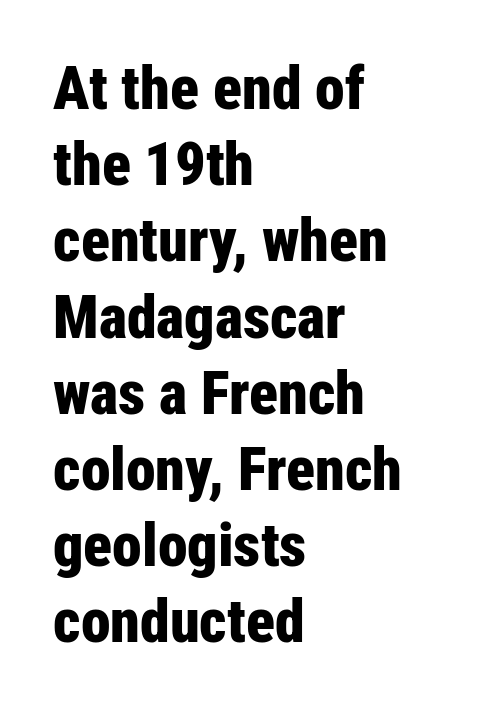
{"serif": "no", "italic": "no", "bold": "yes", "weight": "bold", "width": "condensed", "stroke_contrast": "low", "x_height": "medium", "monospaced": "no", "underline": "no", "align": "left", "line_spacing": "normal", "line_spacing_ratio": 1.27, "letter_spacing": "normal", "letter_spacing_em": 0.0, "glyph_px": 60}
